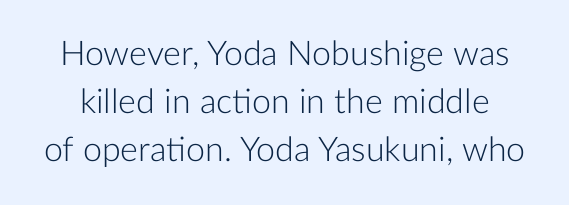
What kind of face is this? One without serifs — a sans. The cut favours lightness, reaching ordinary text weight at its darkest. You could not count columns in this text — the font is proportionally spaced. You can tell it's not italic because the verticals are truly vertical. Only glyphs here, with clear space below each row. The passage shown has conventional tracking throughout.
